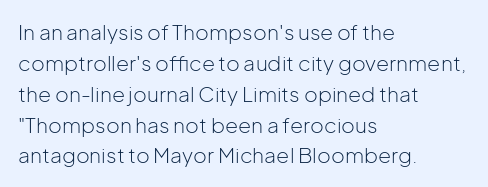
Q: Is the text bold? A: No.
Q: Is the text italic (slanted)? A: No, it is upright.
Q: Is the text underlined? A: No.
Q: How is the paragraph aligned? A: Left-aligned.
Q: Is the spacing between letters normal or unusually wide? A: Normal.
Q: Is the spacing between lines tight, normal or loose? A: Normal.
